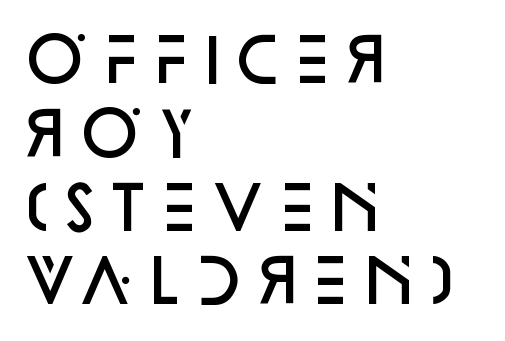
Q: Is the text bold? A: Semi-bold.
Q: Is the text italic (slanted)? A: No, it is upright.
Q: Is the typeface a serif or a sans-serif typeface? A: Sans-serif.
Q: Is the text underlined? A: No.
Q: How is the paragraph aligned? A: Left-aligned.
Q: Is the spacing between letters normal or unusually wide? A: Normal.
Q: Width (condensed, normal, or wide)? A: Normal.
Q: Stroke contrast? A: Low.
Q: x-height? A: Large.
Q: Monospaced? A: No.
